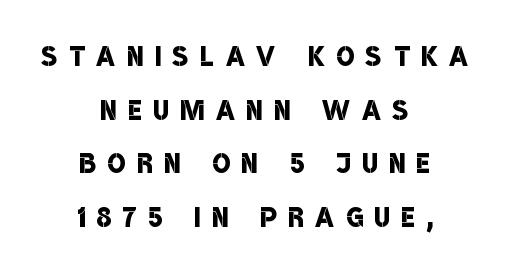
Q: Is the text bold? A: Semi-bold.
Q: Is the typeface a serif or a sans-serif typeface? A: Sans-serif.
Q: Is the text underlined? A: No.
Q: How is the paragraph aligned? A: Centered.
Q: Is the spacing between letters normal or unusually wide? A: Unusually wide.
Q: Is the spacing between lines tight, normal or loose? A: Normal.
Q: Width (condensed, normal, or wide)? A: Condensed.
Q: Stroke contrast? A: Low.
Q: x-height? A: Large.
Q: Monospaced? A: No.
